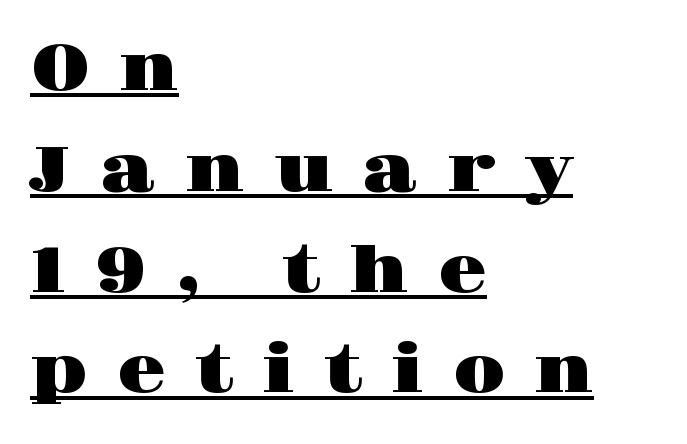
Q: Is the text italic (slanted)? A: No, it is upright.
Q: Is the typeface a serif or a sans-serif typeface? A: Serif.
Q: Is the text underlined? A: Yes.
Q: How is the paragraph aligned? A: Left-aligned.
Q: Is the spacing between letters normal or unusually wide? A: Unusually wide.
Q: Is the spacing between lines tight, normal or loose? A: Normal.
Q: Width (condensed, normal, or wide)? A: Wide.
Q: Stroke contrast? A: High.
Q: x-height? A: Large.
Q: Monospaced? A: No.
